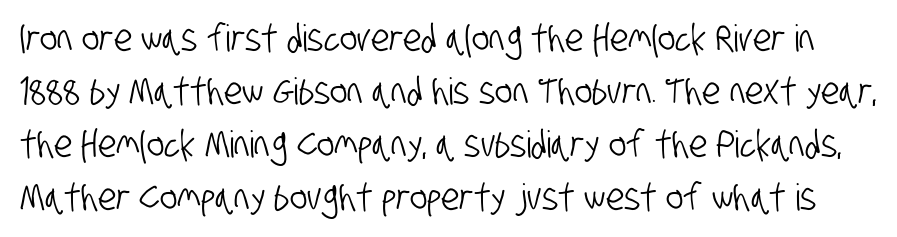
Q: Is the typeface a serif or a sans-serif typeface? A: Sans-serif.
Q: Is the text underlined? A: No.
Q: Is the spacing between letters normal or unusually wide? A: Normal.
Q: Is the spacing between lines tight, normal or loose? A: Normal.
Q: Width (condensed, normal, or wide)? A: Condensed.
Q: Stroke contrast? A: Low.
Q: x-height? A: Large.
Q: Monospaced? A: No.
